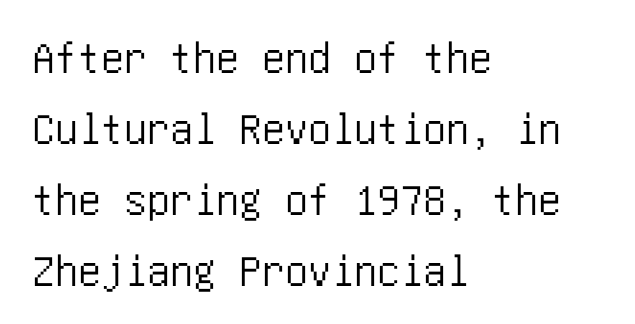
The typeface chosen for these lines omits serifs. In CSS terms this would be text-align: left. This rendering leaves character spacing at its baseline value. Any mark beneath the type? The region is blank. These lines sit exactly where default settings would place them. You can tell it's not italic because the verticals are truly vertical.
